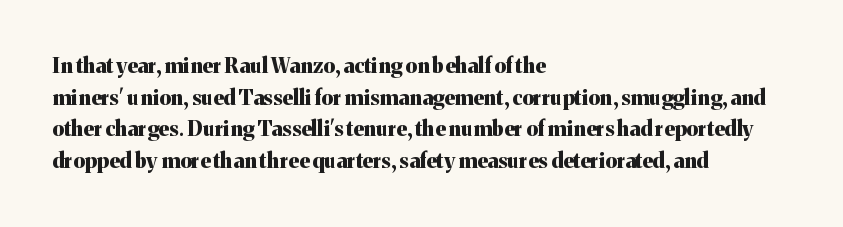
Q: Is the text bold? A: Yes.
Q: Is the text italic (slanted)? A: No, it is upright.
Q: Is the text underlined? A: No.
Q: How is the paragraph aligned? A: Left-aligned.
Q: Is the spacing between letters normal or unusually wide? A: Normal.
Q: Is the spacing between lines tight, normal or loose? A: Normal.
